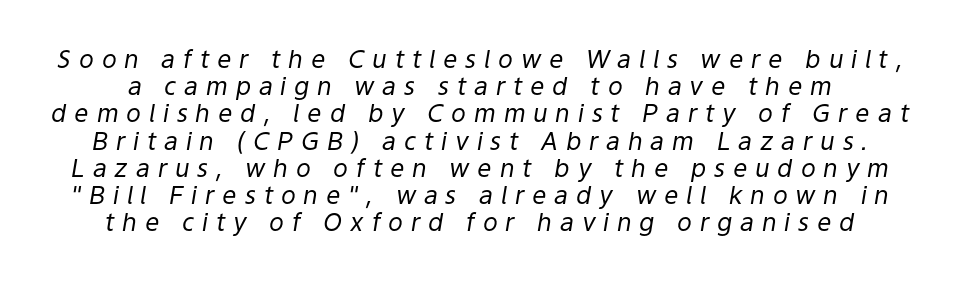
Q: Is the text bold? A: No.
Q: Is the text italic (slanted)? A: Yes, it leans right by about 9 degrees.
Q: Is the text underlined? A: No.
Q: Is the spacing between letters normal or unusually wide? A: Unusually wide.
Q: Is the spacing between lines tight, normal or loose? A: Tight.
